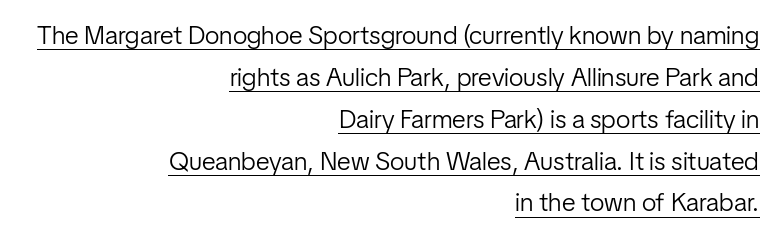
{"italic": "no", "bold": "no", "underline": "yes", "align": "right", "line_spacing": "normal", "line_spacing_ratio": 1.61, "letter_spacing": "normal", "letter_spacing_em": 0.0, "glyph_px": 26}
